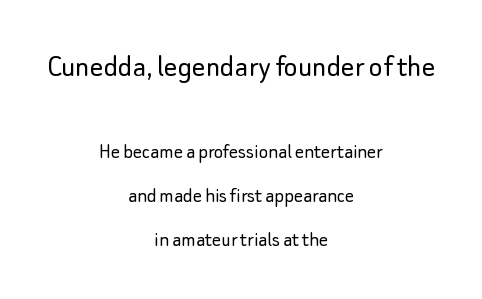
Q: Is the text bold? A: No.
Q: Is the text italic (slanted)? A: No, it is upright.
Q: Is the typeface a serif or a sans-serif typeface? A: Sans-serif.
Q: Is the text underlined? A: No.
Q: How is the paragraph aligned? A: Centered.
Q: Is the spacing between letters normal or unusually wide? A: Normal.
Q: Is the spacing between lines tight, normal or loose? A: Loose.
Q: Which block of text is set in a larger size, the first (top) or the second (bottom)? A: The first (top) one.
Q: Width (condensed, normal, or wide)? A: Normal.
Q: Stroke contrast? A: Low.
Q: x-height? A: Small.
Q: Monospaced? A: No.
